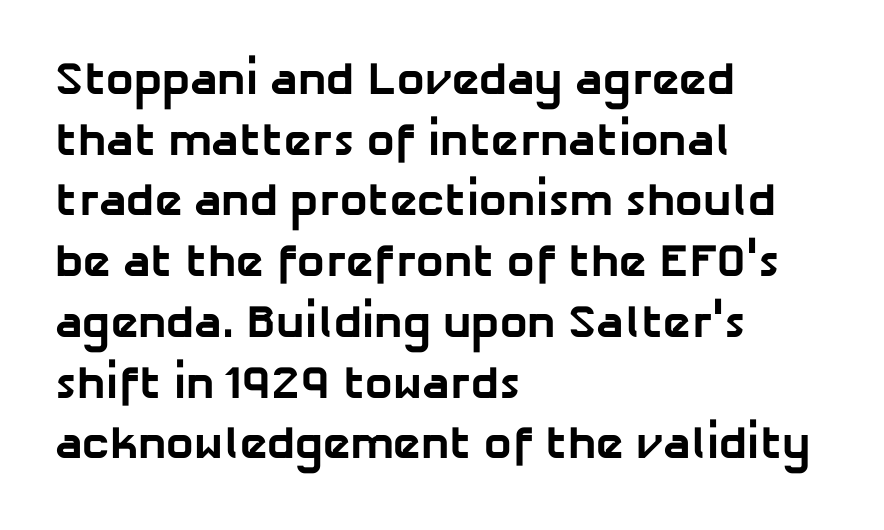
Q: Is the text bold? A: Yes.
Q: Is the typeface a serif or a sans-serif typeface? A: Sans-serif.
Q: Is the text underlined? A: No.
Q: How is the paragraph aligned? A: Left-aligned.
Q: Is the spacing between letters normal or unusually wide? A: Normal.
Q: Is the spacing between lines tight, normal or loose? A: Normal.
Q: Width (condensed, normal, or wide)? A: Normal.
Q: Stroke contrast? A: Low.
Q: x-height? A: Medium.
Q: Monospaced? A: No.
